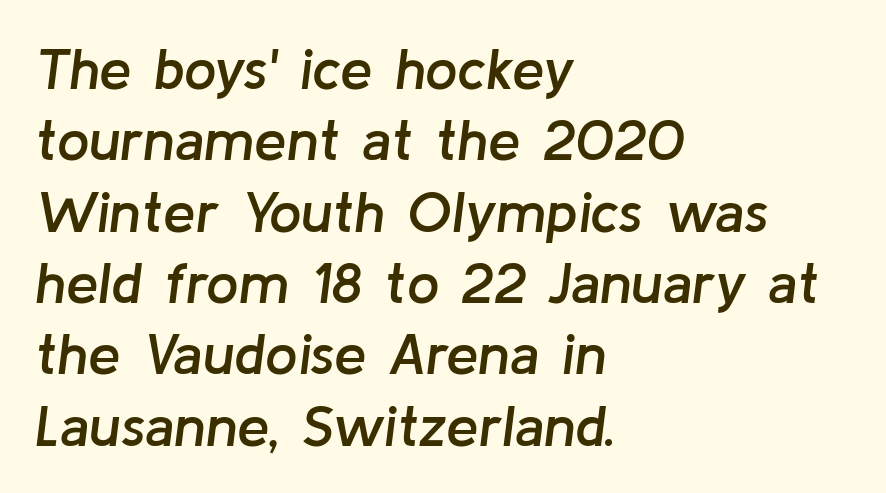
{"italic": "yes", "lean": "right", "slant_degrees": 8, "bold": "semi", "weight": "semibold", "width": "normal", "stroke_contrast": "low", "x_height": "medium", "monospaced": "no", "underline": "no", "align": "left", "line_spacing_ratio": 1.23, "letter_spacing": "normal", "letter_spacing_em": 0.0, "glyph_px": 58}
